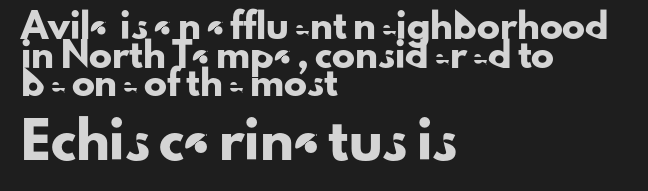
Posture: straight, roman, zero tilt. The space directly below the letters is spotless. This sample uses plain, unmodified letter spacing. The later block is typeset at a bigger size than the earlier block. Visually the block forms a straight wall on the left and a jagged coastline on the right. The line-height multiplier appears to be the usual default.
